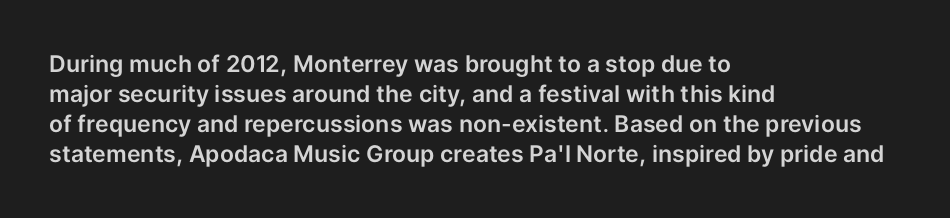
Q: Is the text italic (slanted)? A: No, it is upright.
Q: Is the text underlined? A: No.
Q: How is the paragraph aligned? A: Left-aligned.
Q: Is the spacing between letters normal or unusually wide? A: Normal.
Q: Is the spacing between lines tight, normal or loose? A: Normal.
